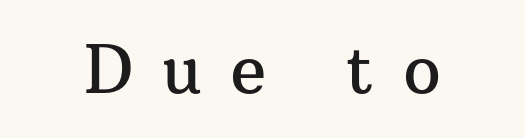
The image shows 67 px serif type, upright; set unusually wide letter spacing (+0.43 em), not underlined; medium stroke contrast and a medium x-height.
